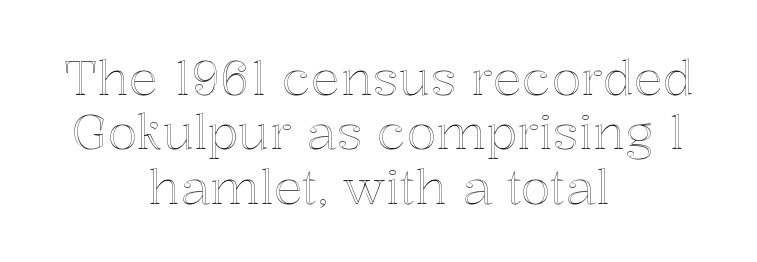
The image shows 49 px text type, upright; set centered, tight line spacing (1.11x), normal letter spacing, not underlined; a medium x-height.
